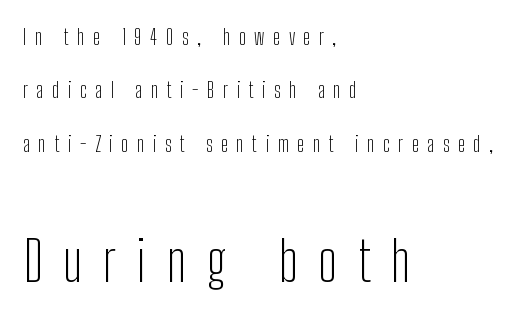
Q: Is the text bold? A: No.
Q: Is the text italic (slanted)? A: No, it is upright.
Q: Is the typeface a serif or a sans-serif typeface? A: Sans-serif.
Q: Is the text underlined? A: No.
Q: How is the paragraph aligned? A: Left-aligned.
Q: Is the spacing between letters normal or unusually wide? A: Unusually wide.
Q: Is the spacing between lines tight, normal or loose? A: Loose.
Q: Which block of text is set in a larger size, the first (top) or the second (bottom)? A: The second (bottom) one.
Q: Width (condensed, normal, or wide)? A: Condensed.
Q: Stroke contrast? A: Low.
Q: x-height? A: Medium.
Q: Monospaced? A: No.
